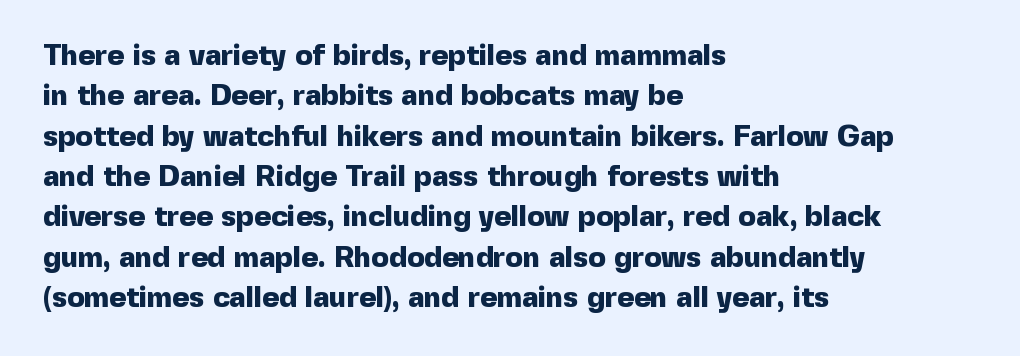
Q: Is the text bold? A: Yes.
Q: Is the text italic (slanted)? A: No, it is upright.
Q: Is the typeface a serif or a sans-serif typeface? A: Sans-serif.
Q: Is the text underlined? A: No.
Q: How is the paragraph aligned? A: Left-aligned.
Q: Is the spacing between letters normal or unusually wide? A: Normal.
Q: Is the spacing between lines tight, normal or loose? A: Normal.
Q: Width (condensed, normal, or wide)? A: Normal.
Q: x-height? A: Medium.
Q: Monospaced? A: No.
